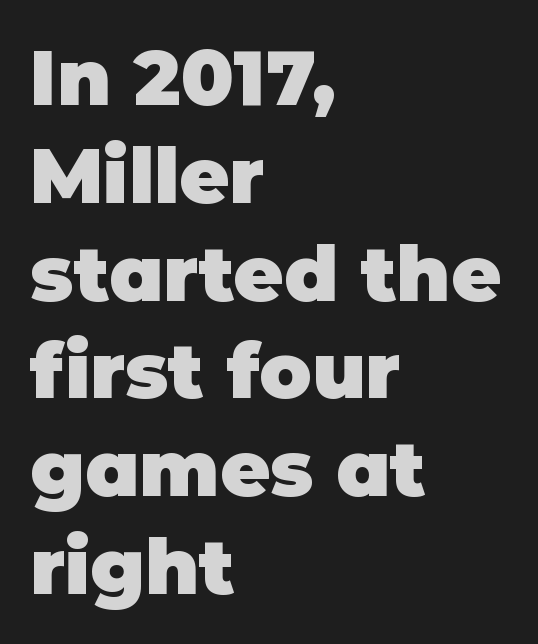
Regarding leading, the lines here are spaced in the standard way. The passage shown is emphatically bold. Is this a fixed-width face? No — the glyphs have proportional, varying widths. There is no visible air inserted between adjacent glyphs. The letters stand upright; this is a roman face. The gap between lines stays unmarked.
